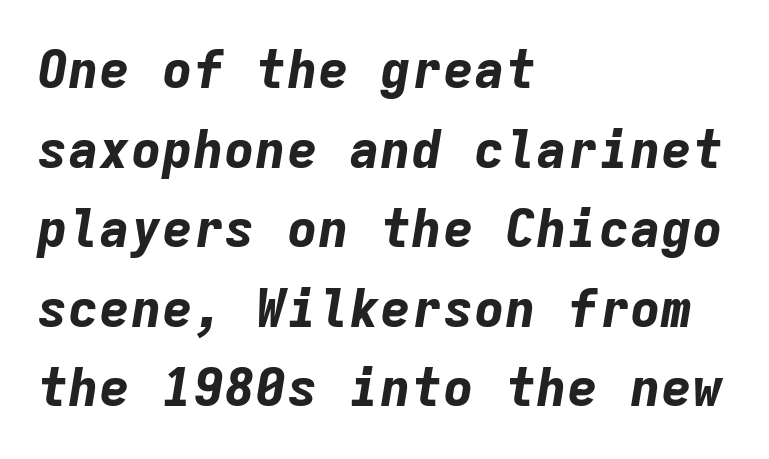
Q: Is the text bold? A: Yes.
Q: Is the text italic (slanted)? A: Yes, it leans right by about 9 degrees.
Q: Is the text underlined? A: No.
Q: How is the paragraph aligned? A: Left-aligned.
Q: Is the spacing between letters normal or unusually wide? A: Normal.
Q: Is the spacing between lines tight, normal or loose? A: Normal.
Q: Width (condensed, normal, or wide)? A: Normal.
Q: Stroke contrast? A: Low.
Q: x-height? A: Medium.
Q: Monospaced? A: Yes.
